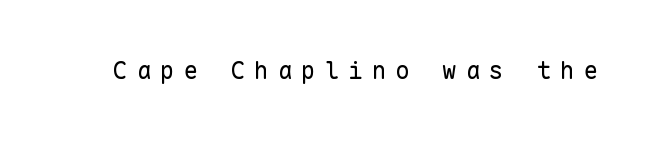
Posture: straight, roman, zero tilt. Quick note: underline off. Tracking value appears strongly positive — letters spread wide. Stems here are at most as thick as an everyday book face.
